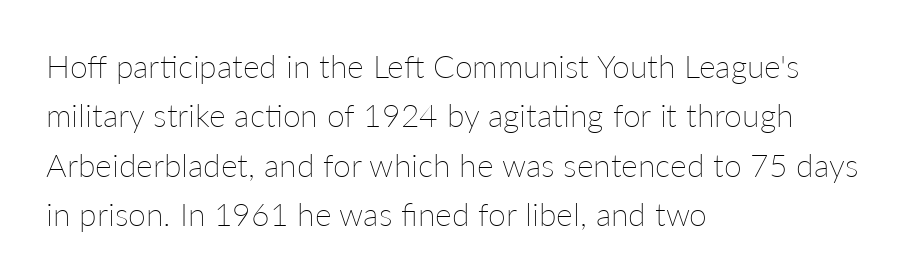
Q: Is the text bold? A: No.
Q: Is the text italic (slanted)? A: No, it is upright.
Q: Is the text underlined? A: No.
Q: How is the paragraph aligned? A: Left-aligned.
Q: Is the spacing between letters normal or unusually wide? A: Normal.
Q: Is the spacing between lines tight, normal or loose? A: Normal.
Q: Width (condensed, normal, or wide)? A: Normal.
Q: Stroke contrast? A: Low.
Q: x-height? A: Medium.
Q: Monospaced? A: No.
